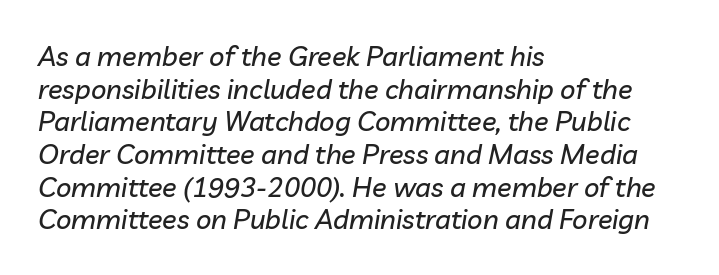
The image shows 27 px text type, italic (leaning right); set left-aligned, line spacing 1.21x, normal letter spacing, not underlined.
